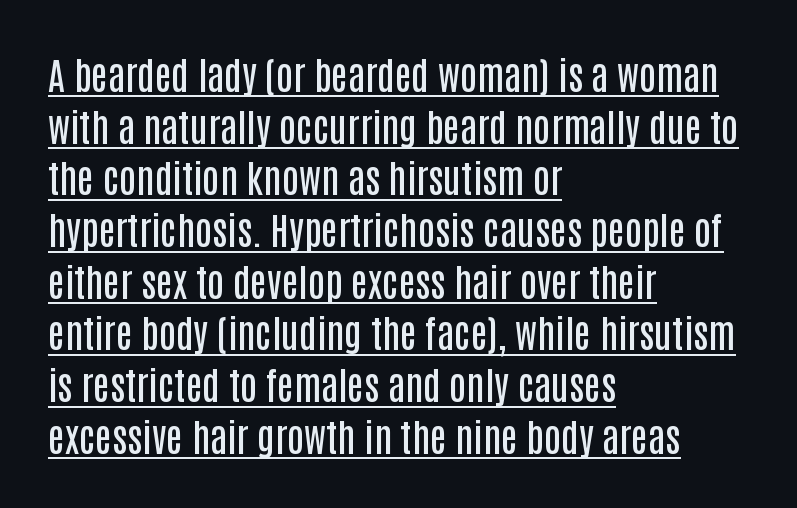
Q: Is the text bold? A: Semi-bold.
Q: Is the text italic (slanted)? A: No, it is upright.
Q: Is the typeface a serif or a sans-serif typeface? A: Sans-serif.
Q: Is the text underlined? A: Yes.
Q: How is the paragraph aligned? A: Left-aligned.
Q: Is the spacing between letters normal or unusually wide? A: Normal.
Q: Is the spacing between lines tight, normal or loose? A: Normal.
Q: Width (condensed, normal, or wide)? A: Condensed.
Q: Stroke contrast? A: Low.
Q: x-height? A: Large.
Q: Monospaced? A: No.
